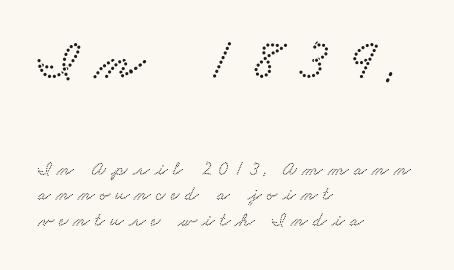
The image shows 57 px wide serif type; set left-aligned, normal line spacing (1.35x), unusually wide letter spacing (+0.28 em), not underlined; the first (top) block is 3.0x larger; low stroke contrast and a small x-height.
